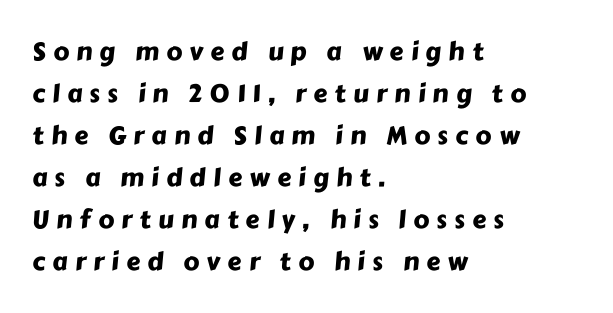
{"underline": "no", "align": "left", "line_spacing": "normal", "line_spacing_ratio": 1.68, "letter_spacing": "wide", "letter_spacing_em": 0.29, "glyph_px": 25}
